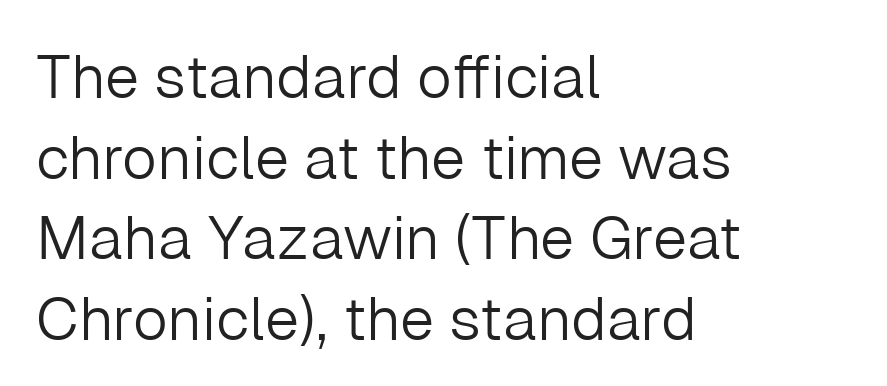
Does the type have serifs? No, each stem ends abruptly. Clear beneath every line of the passage. Does the leading feel generous? No, just average. Compared with a typical body face, this is equally light or lighter still. This is the regular roman posture of the typeface.
